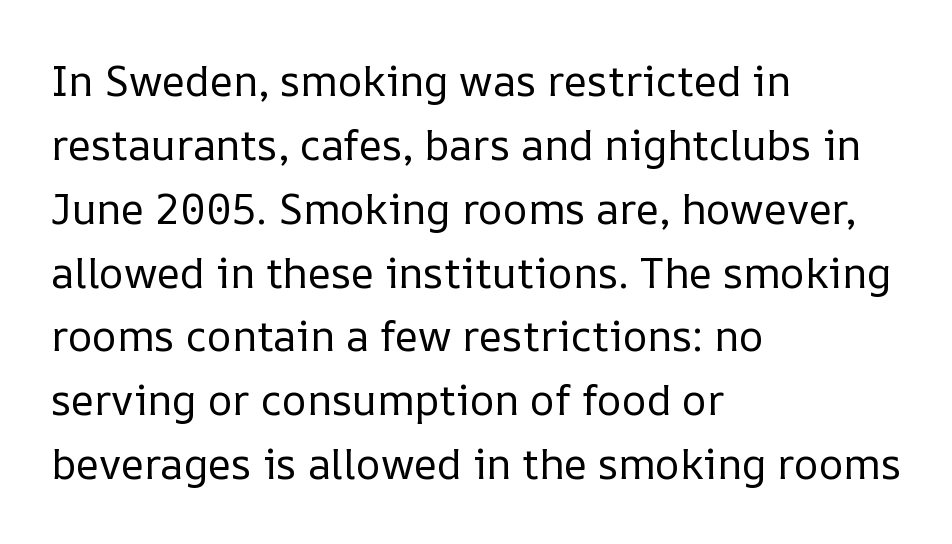
Q: Is the text bold? A: No.
Q: Is the text italic (slanted)? A: No, it is upright.
Q: Is the text underlined? A: No.
Q: How is the paragraph aligned? A: Left-aligned.
Q: Is the spacing between letters normal or unusually wide? A: Normal.
Q: Is the spacing between lines tight, normal or loose? A: Normal.
Q: Width (condensed, normal, or wide)? A: Normal.
Q: Stroke contrast? A: Low.
Q: x-height? A: Medium.
Q: Monospaced? A: No.
